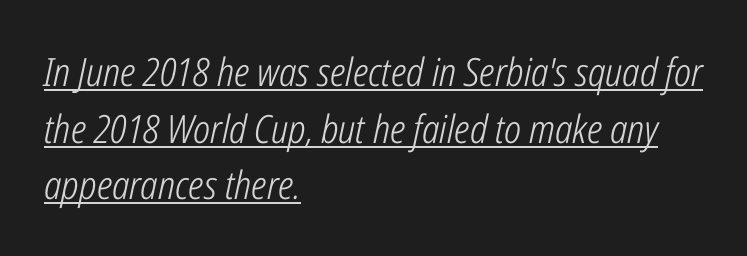
Q: Is the text bold? A: No.
Q: Is the text italic (slanted)? A: Yes, it leans right by about 12 degrees.
Q: Is the text underlined? A: Yes.
Q: How is the paragraph aligned? A: Left-aligned.
Q: Is the spacing between letters normal or unusually wide? A: Normal.
Q: Is the spacing between lines tight, normal or loose? A: Normal.
Q: Width (condensed, normal, or wide)? A: Condensed.
Q: Stroke contrast? A: Low.
Q: x-height? A: Medium.
Q: Monospaced? A: No.
